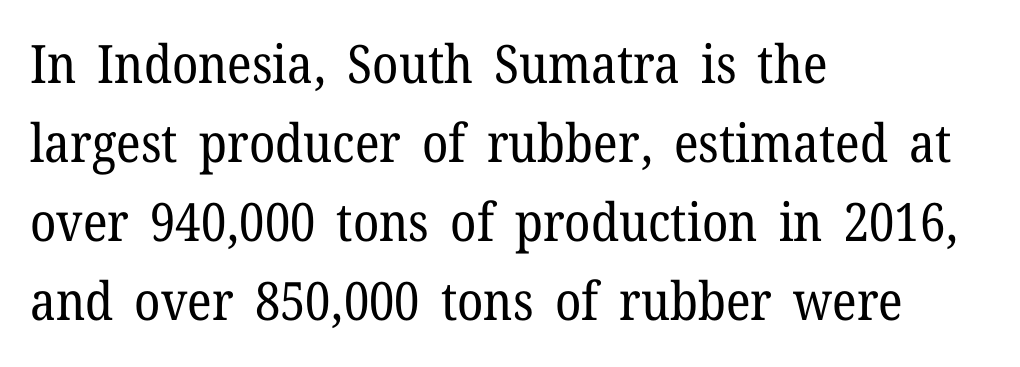
The image shows 53 px regular-weight serif type, upright; set left-aligned, normal line spacing (1.49x), normal letter spacing, not underlined; low stroke contrast and a medium x-height.
